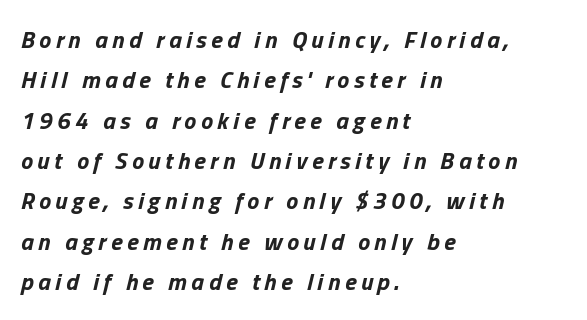
Q: Is the text bold? A: Yes.
Q: Is the text italic (slanted)? A: Yes, it leans right by about 13 degrees.
Q: Is the text underlined? A: No.
Q: How is the paragraph aligned? A: Left-aligned.
Q: Is the spacing between lines tight, normal or loose? A: Normal.
